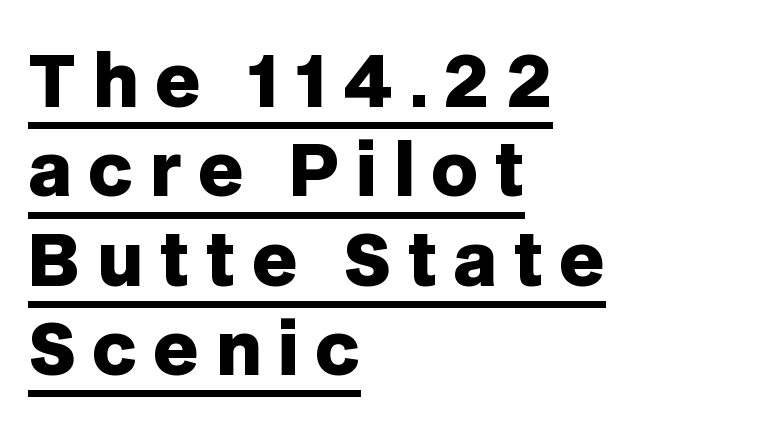
Q: Is the text bold? A: Yes.
Q: Is the text italic (slanted)? A: No, it is upright.
Q: Is the typeface a serif or a sans-serif typeface? A: Sans-serif.
Q: Is the text underlined? A: Yes.
Q: How is the paragraph aligned? A: Left-aligned.
Q: Is the spacing between letters normal or unusually wide? A: Unusually wide.
Q: Is the spacing between lines tight, normal or loose? A: Normal.
Q: Width (condensed, normal, or wide)? A: Normal.
Q: Stroke contrast? A: Low.
Q: x-height? A: Large.
Q: Monospaced? A: No.
